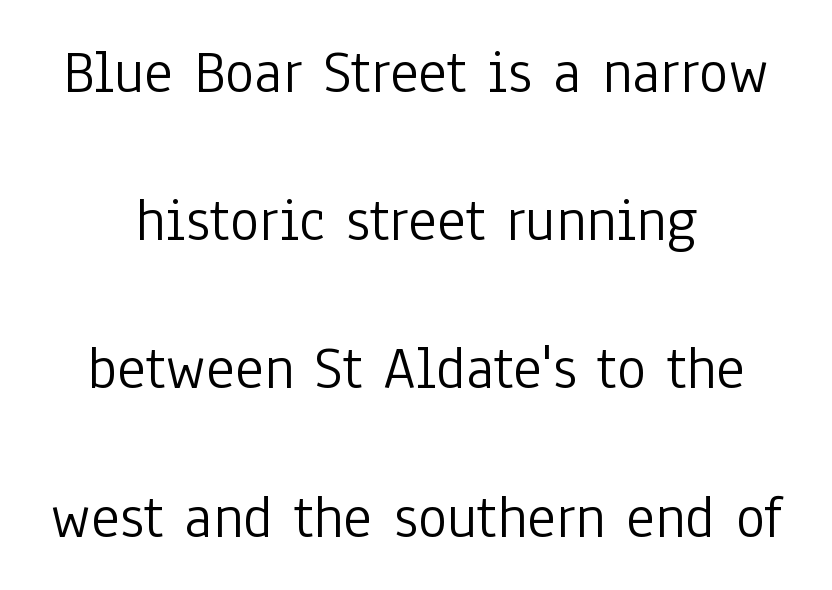
Anything drawn beneath the words? Only blank space. Note: no serifs on the glyphs. These lines stand farther apart than default settings would place them. Looks like regular typesetting: each glyph gets only the width it needs. The horizontal fit of the characters is conventional and even.
